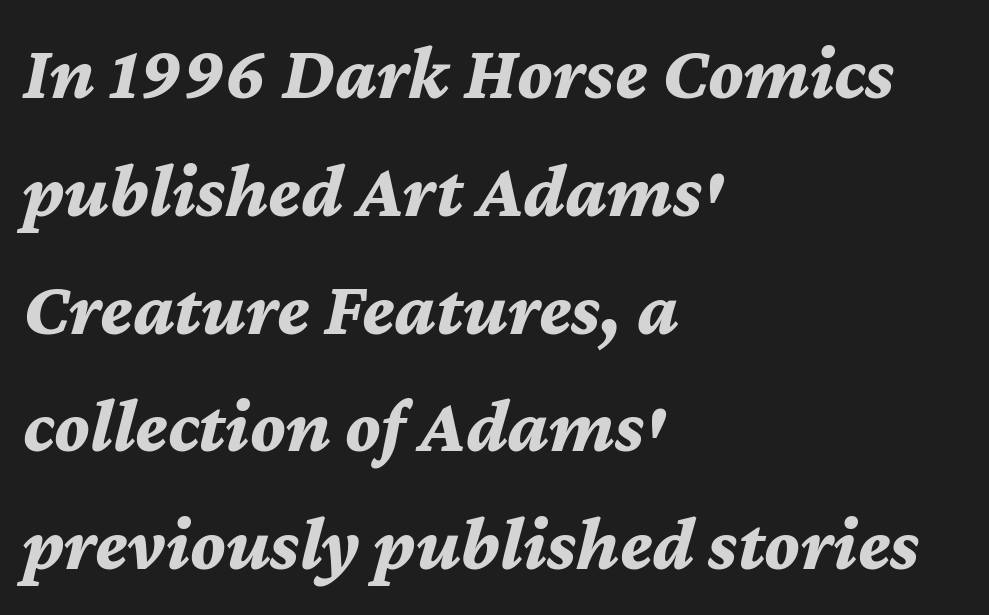
The image shows 76 px bold type, italic (leaning right); set left-aligned, normal line spacing (1.55x), normal letter spacing, not underlined; medium stroke contrast and a medium x-height.
